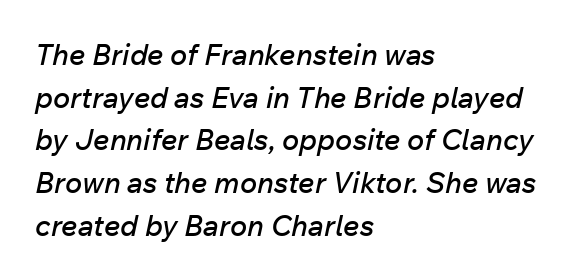
Q: Is the text italic (slanted)? A: Yes, it leans right by about 12 degrees.
Q: Is the text underlined? A: No.
Q: How is the paragraph aligned? A: Left-aligned.
Q: Is the spacing between letters normal or unusually wide? A: Normal.
Q: Is the spacing between lines tight, normal or loose? A: Normal.
Q: Width (condensed, normal, or wide)? A: Normal.
Q: Stroke contrast? A: Low.
Q: x-height? A: Medium.
Q: Monospaced? A: No.
